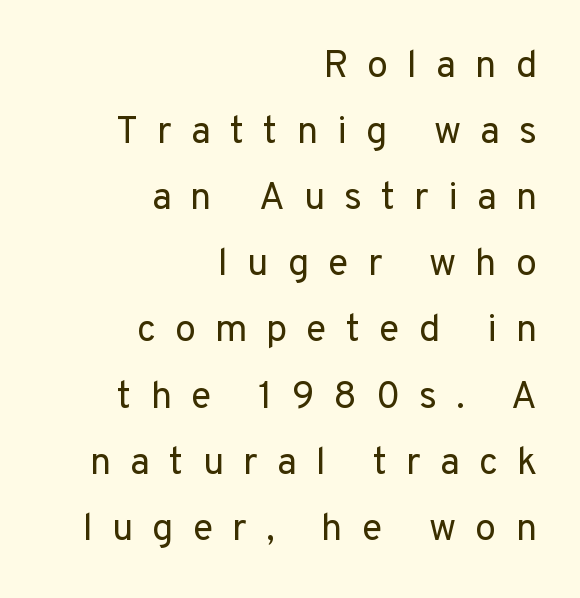
The image shows 38 px regular-weight sans-serif type, upright; set right-aligned, line spacing 1.74x, unusually wide letter spacing (+0.5 em), not underlined; low stroke contrast and a medium x-height.
